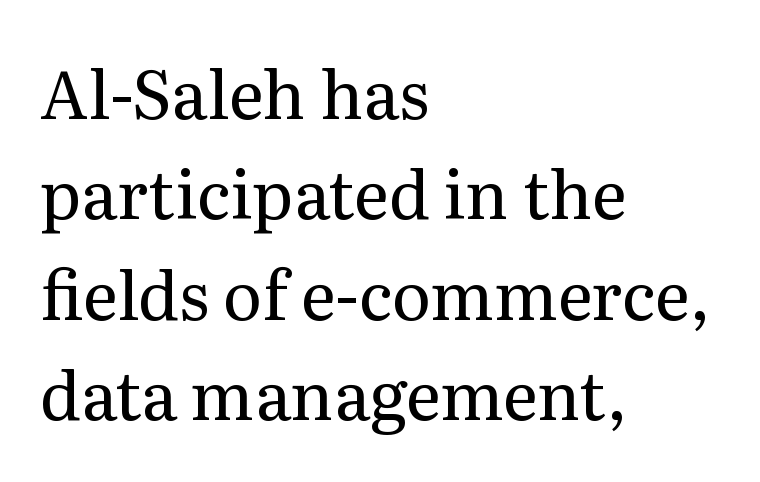
{"serif": "yes", "italic": "no", "bold": "no", "weight": "regular", "width": "normal", "stroke_contrast": "medium", "x_height": "medium", "monospaced": "no", "underline": "no", "align": "left", "line_spacing": "normal", "line_spacing_ratio": 1.5, "letter_spacing": "normal", "letter_spacing_em": 0.0, "glyph_px": 67}
